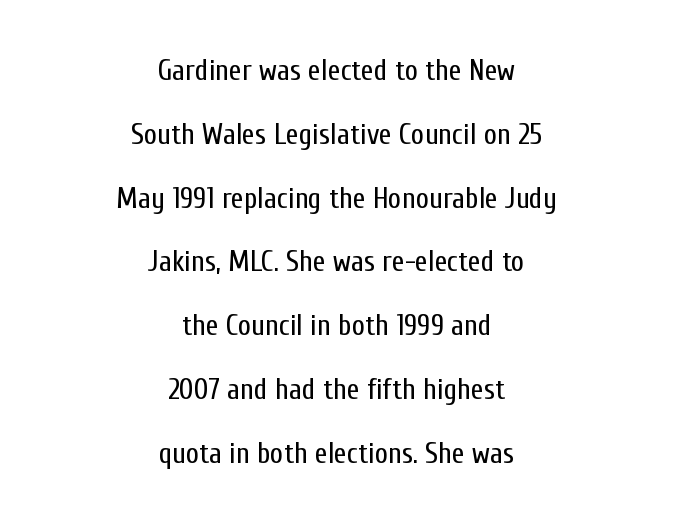
Q: Is the text bold? A: No.
Q: Is the text italic (slanted)? A: No, it is upright.
Q: Is the typeface a serif or a sans-serif typeface? A: Sans-serif.
Q: Is the text underlined? A: No.
Q: How is the paragraph aligned? A: Centered.
Q: Is the spacing between letters normal or unusually wide? A: Normal.
Q: Is the spacing between lines tight, normal or loose? A: Loose.
Q: Width (condensed, normal, or wide)? A: Condensed.
Q: Stroke contrast? A: Low.
Q: x-height? A: Medium.
Q: Monospaced? A: No.
